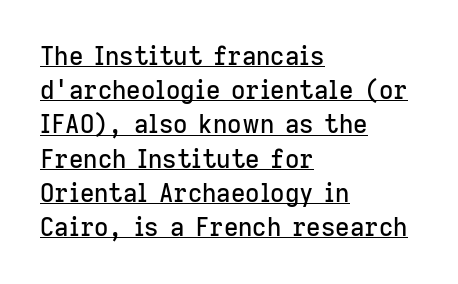
{"italic": "no", "underline": "yes", "align": "left", "line_spacing": "normal", "line_spacing_ratio": 1.37, "letter_spacing": "normal", "letter_spacing_em": 0.0, "glyph_px": 25}
